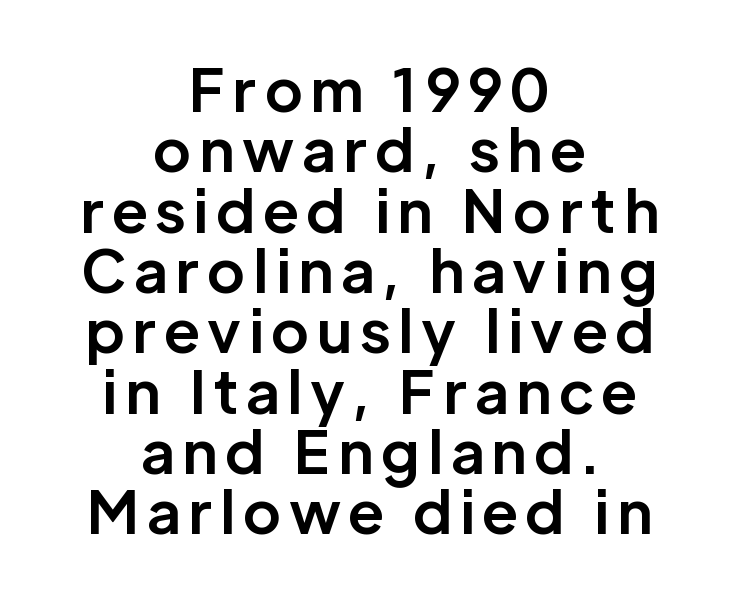
{"serif": "no", "italic": "no", "bold": "yes", "weight": "bold", "width": "normal", "stroke_contrast": "low", "x_height": "medium", "monospaced": "no", "underline": "no", "align": "center", "line_spacing": "tight", "line_spacing_ratio": 1.04, "glyph_px": 58}
